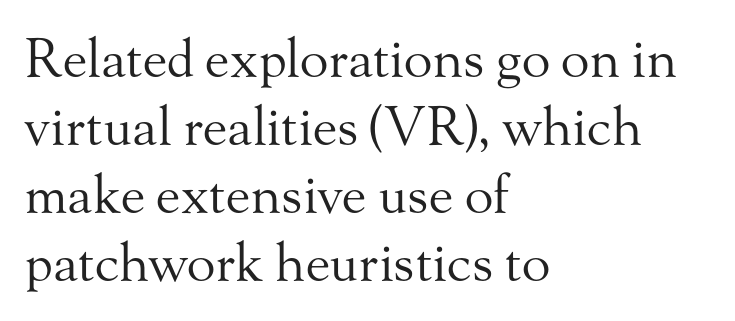
Has an underline been added? It has not. Typeset ragged right — the left edge is the straight one. Between one letter and the next there's only the usual sliver of space. The rendering uses a moderate line-height, typical for paragraphs. If you drew a line through each stem, it would be perfectly vertical. The characters display serif detailing at their extremities.
